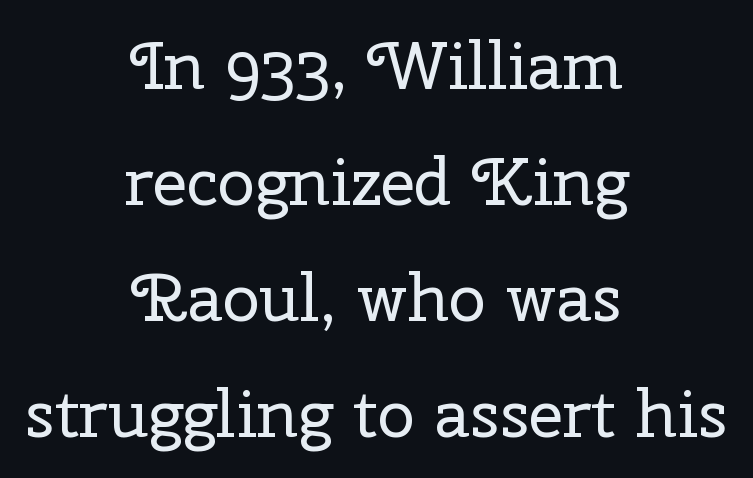
{"serif": "yes", "italic": "no", "bold": "no", "weight": "regular", "width": "normal", "stroke_contrast": "low", "x_height": "medium", "monospaced": "no", "underline": "no", "align": "center", "line_spacing_ratio": 1.73, "letter_spacing": "normal", "letter_spacing_em": 0.0, "glyph_px": 67}
